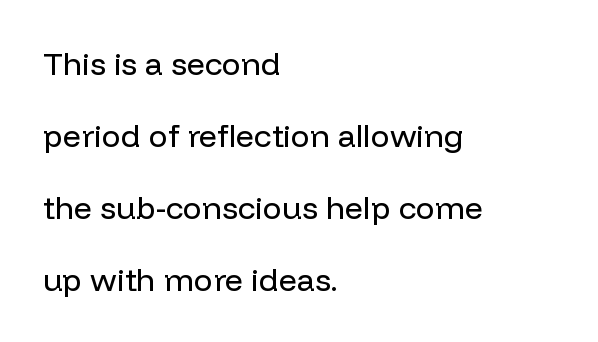
Q: Is the text bold? A: No.
Q: Is the text italic (slanted)? A: No, it is upright.
Q: Is the typeface a serif or a sans-serif typeface? A: Sans-serif.
Q: Is the text underlined? A: No.
Q: How is the paragraph aligned? A: Left-aligned.
Q: Is the spacing between letters normal or unusually wide? A: Normal.
Q: Is the spacing between lines tight, normal or loose? A: Loose.
Q: Width (condensed, normal, or wide)? A: Normal.
Q: Stroke contrast? A: Low.
Q: x-height? A: Medium.
Q: Monospaced? A: No.
